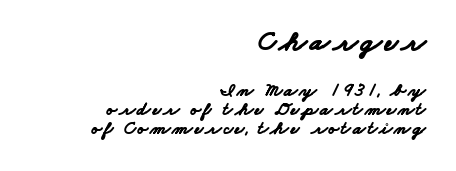
Here the designer chose a conventional face with non-uniform glyph widths. No word sits above an underline. Bold? Absolutely — the strokes are thick and heavy. What kind of face is this? One without serifs — a sans. Regarding leading, the lines here are crowded together. A student would call this right alignment; a typographer would say flush right, rag left.
